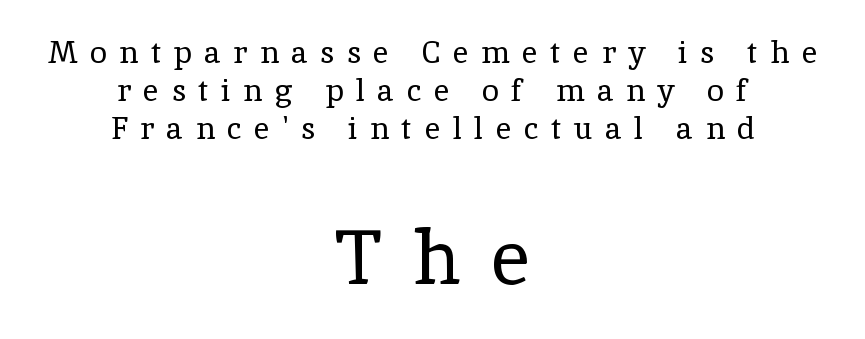
{"serif": "yes", "italic": "no", "bold": "no", "weight": "regular", "width": "normal", "x_height": "medium", "monospaced": "no", "underline": "no", "align": "center", "line_spacing_ratio": 1.22, "letter_spacing": "wide", "letter_spacing_em": 0.4, "larger_block": "second", "size_ratio": 2.48, "glyph_px": 77}
